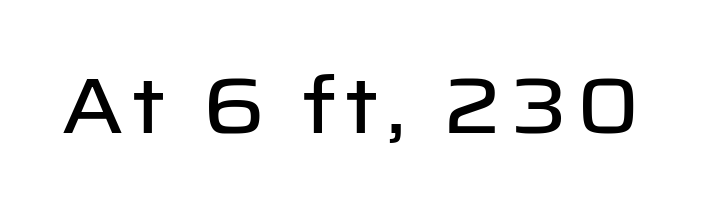
Q: Is the text italic (slanted)? A: No, it is upright.
Q: Is the typeface a serif or a sans-serif typeface? A: Sans-serif.
Q: Is the text underlined? A: No.
Q: Width (condensed, normal, or wide)? A: Normal.
Q: Stroke contrast? A: Low.
Q: x-height? A: Medium.
Q: Monospaced? A: No.
